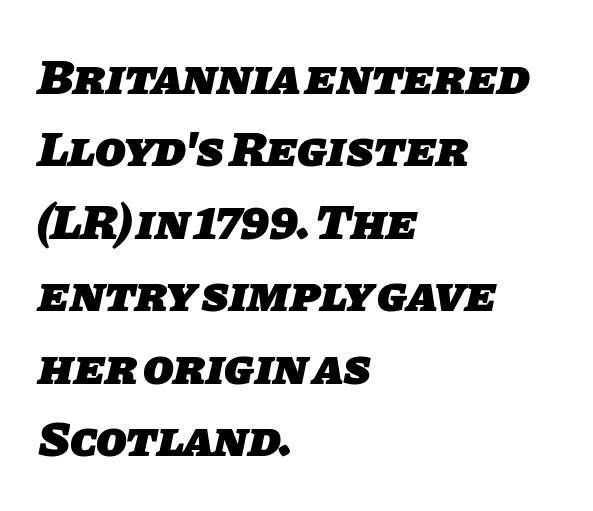
{"bold": "yes", "weight": "heavy", "width": "normal", "stroke_contrast": "low", "x_height": "large", "monospaced": "no", "underline": "no", "align": "left", "line_spacing": "normal", "line_spacing_ratio": 1.45, "letter_spacing": "normal", "letter_spacing_em": 0.0, "glyph_px": 50}
